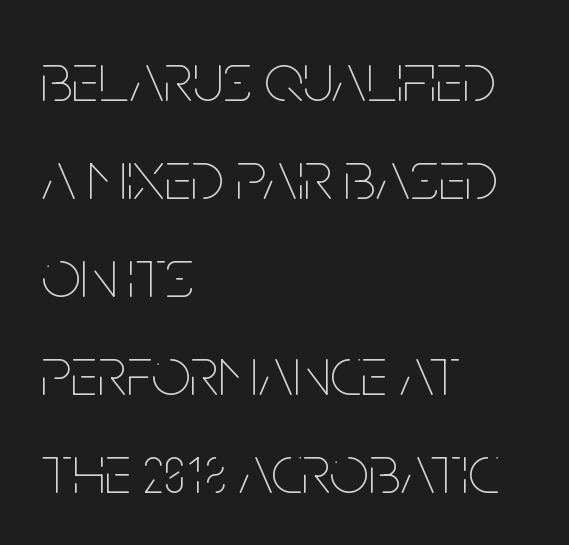
Observe the ordinary spacing: letters are neighbours, not strangers. Honestly, there is no underline to notice here at all. The space between consecutive lines is moderate. Line starts are locked; line ends wander.
